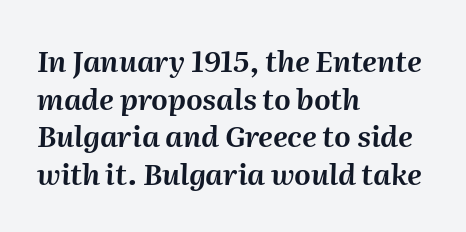
The image shows 29 px text type, italic (leaning right); set left-aligned, normal line spacing (1.3x), normal letter spacing, not underlined; medium stroke contrast and a medium x-height.
